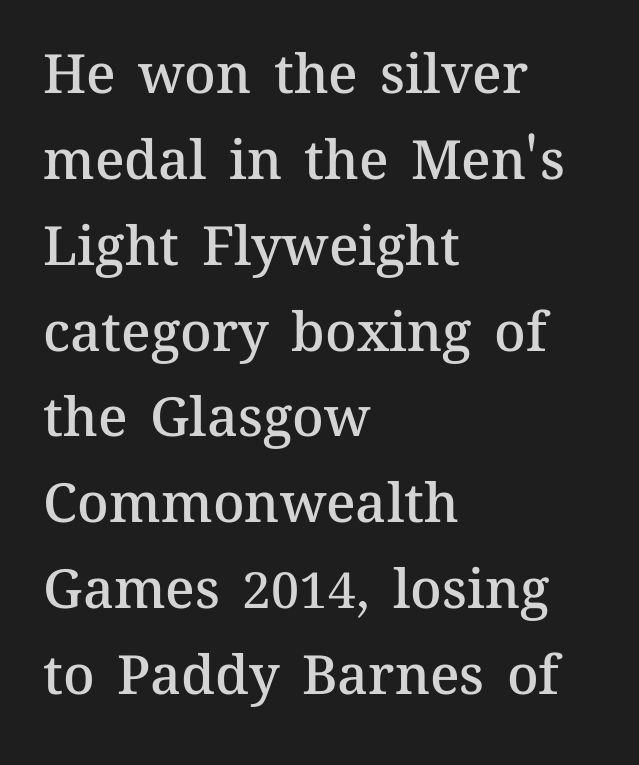
Is the type bold? Partly — it's a semibold, heavier than regular but not fully bold. Compared with typical paragraphs, the rows here are spaced about the same. The typesetter chose a ragged-right arrangement here. What stands out about the letter spacing? Nothing — it is the standard amount. The string is rendered with underlining switched off. The face used here is proportionally spaced, like ordinary book or web type.
